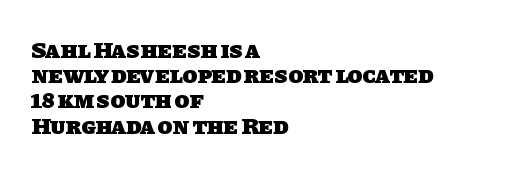
Q: Is the text bold? A: Yes.
Q: Is the text underlined? A: No.
Q: How is the paragraph aligned? A: Left-aligned.
Q: Is the spacing between letters normal or unusually wide? A: Normal.
Q: Is the spacing between lines tight, normal or loose? A: Tight.
